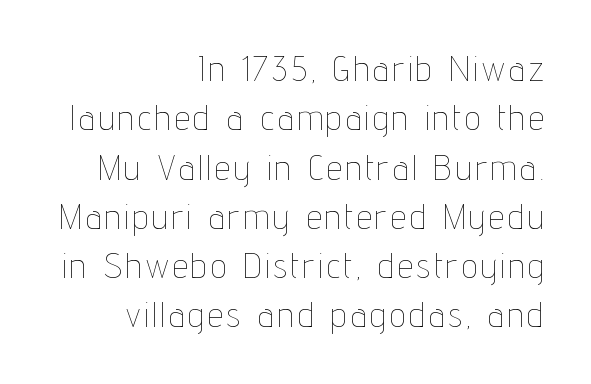
The image shows 34 px thin, condensed type, upright; set right-aligned, normal line spacing (1.45x), not underlined; low stroke contrast and a medium x-height.
